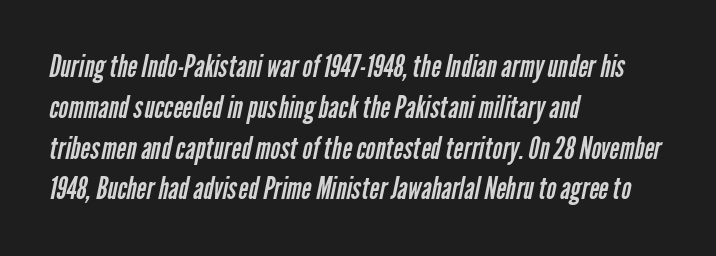
Q: Is the text bold? A: No.
Q: Is the typeface a serif or a sans-serif typeface? A: Sans-serif.
Q: Is the text underlined? A: No.
Q: How is the paragraph aligned? A: Left-aligned.
Q: Is the spacing between letters normal or unusually wide? A: Normal.
Q: Is the spacing between lines tight, normal or loose? A: Normal.
Q: Width (condensed, normal, or wide)? A: Condensed.
Q: Stroke contrast? A: Low.
Q: x-height? A: Medium.
Q: Monospaced? A: No.
